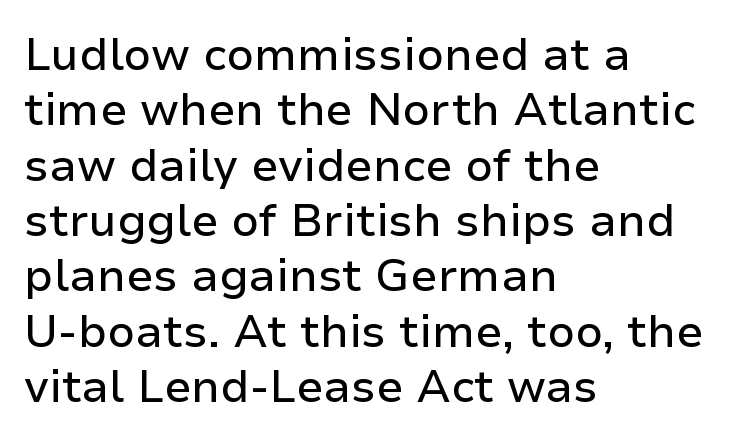
{"serif": "no", "italic": "no", "width": "normal", "stroke_contrast": "low", "x_height": "medium", "monospaced": "no", "underline": "no", "align": "left", "line_spacing_ratio": 1.23, "letter_spacing": "normal", "letter_spacing_em": 0.0, "glyph_px": 45}
